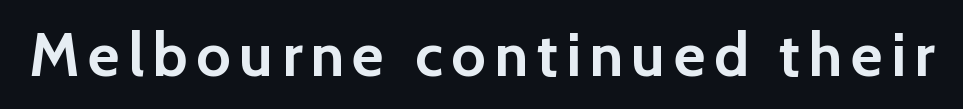
Each glyph is drawn with heavy, bold strokes. Each letter's strokes conclude bluntly, with no projecting serifs. The passage shown is typed in a proportional face where columns would drift. This is the regular roman posture of the typeface. This rendering features lettering with no underline.
